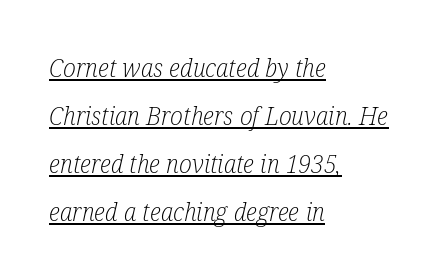
The image shows 26 px text type, italic (leaning right); set left-aligned, line spacing 1.84x, normal letter spacing, underlined.
